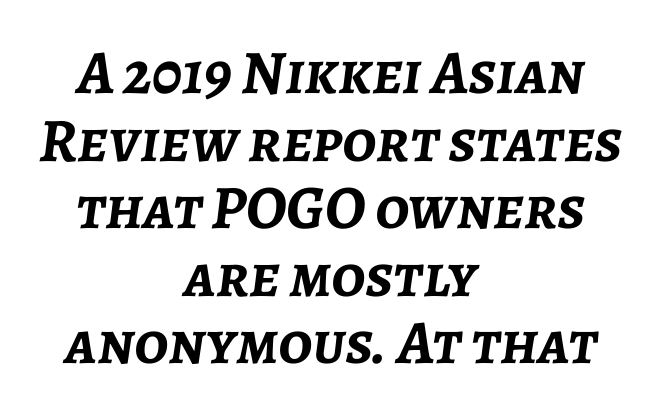
{"italic": "yes", "lean": "right", "slant_degrees": 7, "bold": "yes", "weight": "semibold", "width": "normal", "stroke_contrast": "low", "x_height": "medium", "monospaced": "no", "underline": "no", "align": "center", "line_spacing": "tight", "line_spacing_ratio": 1.09, "letter_spacing": "normal", "letter_spacing_em": 0.0, "glyph_px": 62}
